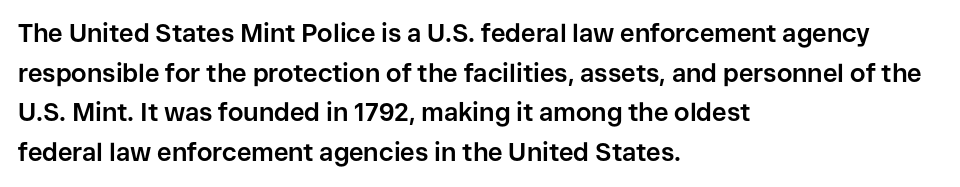
The image shows 25 px bold type, upright; set left-aligned, normal line spacing (1.59x), normal letter spacing, not underlined.
